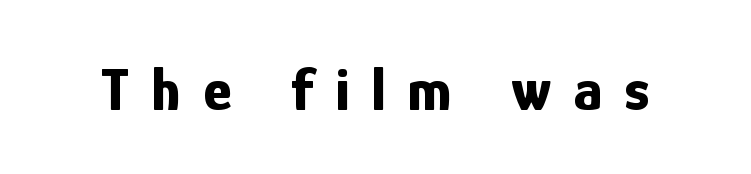
{"serif": "no", "italic": "no", "bold": "yes", "weight": "bold", "width": "condensed", "stroke_contrast": "low", "x_height": "medium", "monospaced": "no", "underline": "no", "letter_spacing": "wide", "letter_spacing_em": 0.37, "glyph_px": 61}
